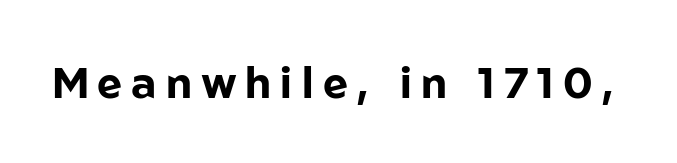
Q: Is the text bold? A: Yes.
Q: Is the text italic (slanted)? A: No, it is upright.
Q: Is the typeface a serif or a sans-serif typeface? A: Sans-serif.
Q: Is the text underlined? A: No.
Q: Is the spacing between letters normal or unusually wide? A: Unusually wide.
Q: Width (condensed, normal, or wide)? A: Normal.
Q: Stroke contrast? A: Low.
Q: x-height? A: Medium.
Q: Monospaced? A: No.
